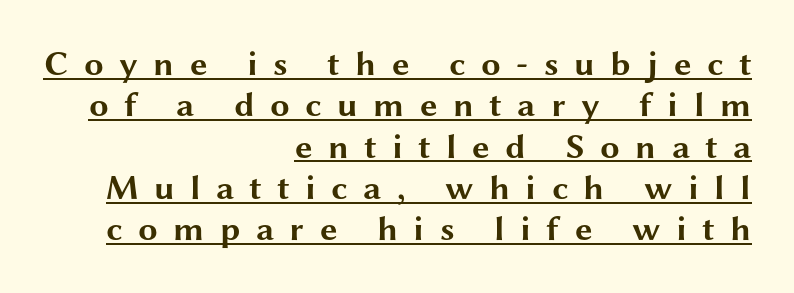
The image shows 35 px bold, wide sans-serif type, upright; set right-aligned, line spacing 1.18x, unusually wide letter spacing (+0.44 em), underlined; medium stroke contrast and a medium x-height.
